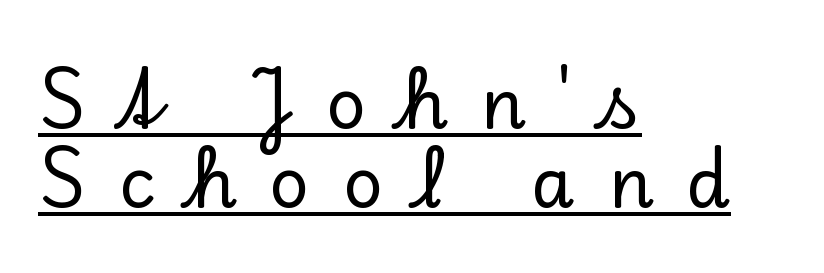
{"italic": "no", "width": "normal", "stroke_contrast": "low", "x_height": "small", "monospaced": "no", "underline": "yes", "align": "left", "line_spacing": "tight", "line_spacing_ratio": 1.13, "letter_spacing": "wide", "letter_spacing_em": 0.47, "glyph_px": 70}
